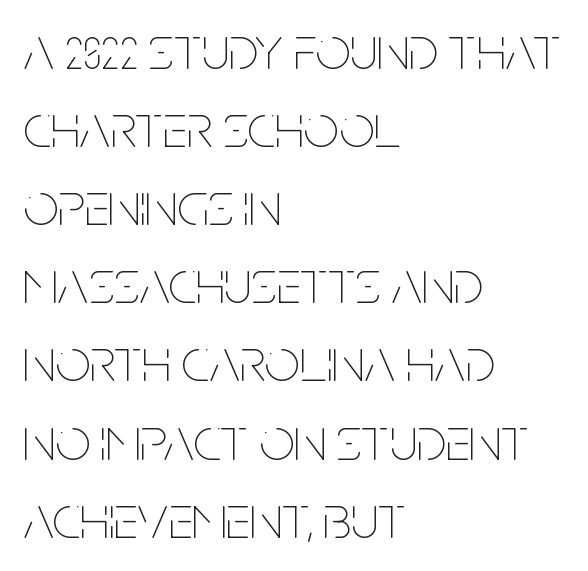
Q: Is the text bold? A: No.
Q: Is the text italic (slanted)? A: No, it is upright.
Q: Is the text underlined? A: No.
Q: How is the paragraph aligned? A: Left-aligned.
Q: Is the spacing between letters normal or unusually wide? A: Normal.
Q: Is the spacing between lines tight, normal or loose? A: Normal.
Q: Width (condensed, normal, or wide)? A: Condensed.
Q: Stroke contrast? A: Low.
Q: x-height? A: Large.
Q: Monospaced? A: No.
